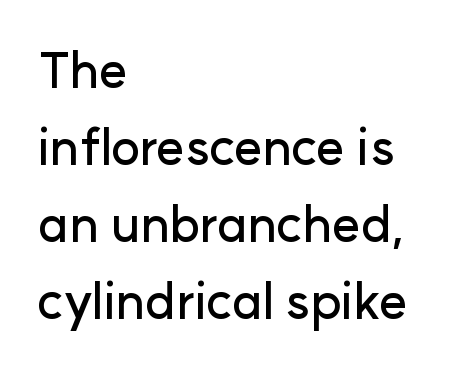
The image shows 50 px sans-serif type, upright; set left-aligned, normal line spacing (1.54x), normal letter spacing, not underlined; low stroke contrast and a medium x-height.
